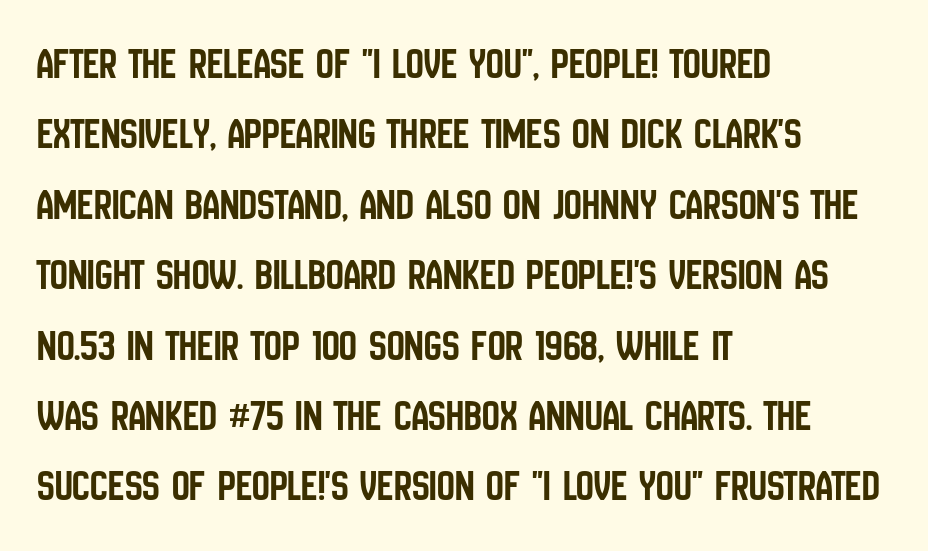
Q: Is the text italic (slanted)? A: No, it is upright.
Q: Is the typeface a serif or a sans-serif typeface? A: Sans-serif.
Q: Is the text underlined? A: No.
Q: How is the paragraph aligned? A: Left-aligned.
Q: Is the spacing between letters normal or unusually wide? A: Normal.
Q: Is the spacing between lines tight, normal or loose? A: Normal.
Q: Width (condensed, normal, or wide)? A: Condensed.
Q: Stroke contrast? A: Low.
Q: x-height? A: Large.
Q: Monospaced? A: No.
